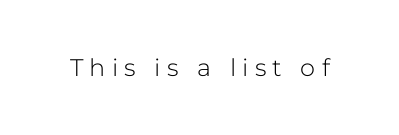
{"italic": "no", "bold": "no", "underline": "no", "letter_spacing": "wide", "letter_spacing_em": 0.26, "glyph_px": 24}
